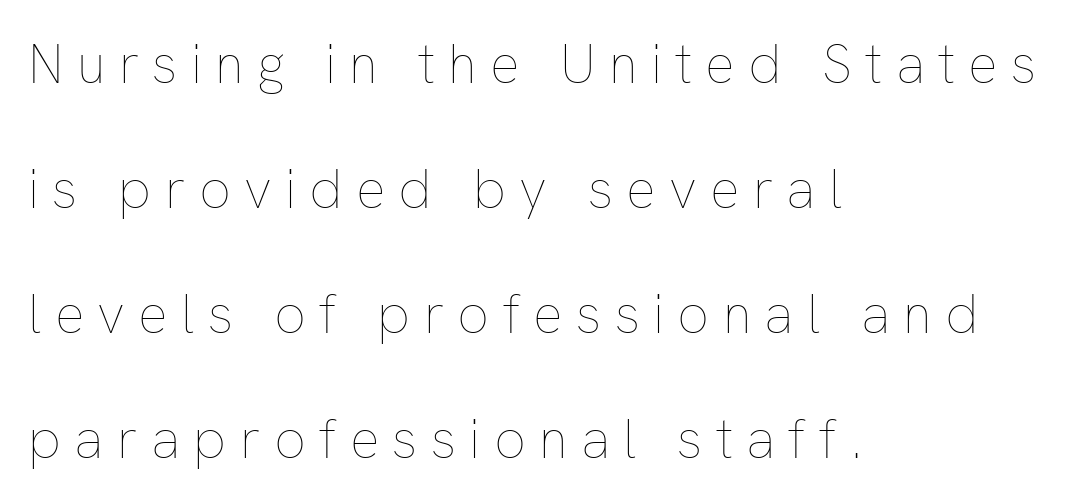
Anything drawn beneath the words? Only blank space. Tracking here is generous; glyphs stand well apart from one another. Spacing verdict: proportional, widths tailored to each character. Rendered with straight, roman letterforms. Is the type heavy? It reads as light-to-regular instead.
